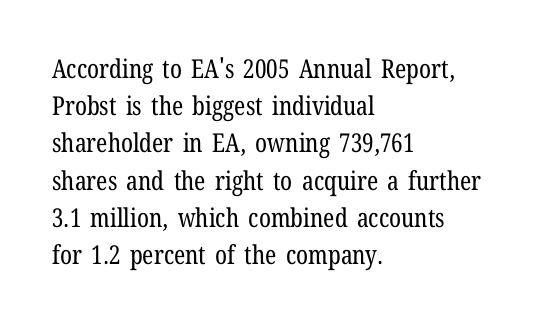
The image shows 26 px text type, upright; set left-aligned, normal line spacing (1.43x), normal letter spacing, not underlined.
